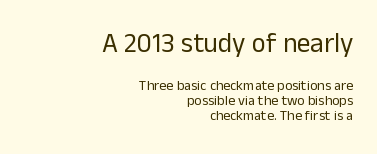
Q: Is the text bold? A: No.
Q: Is the text italic (slanted)? A: No, it is upright.
Q: Is the text underlined? A: No.
Q: How is the paragraph aligned? A: Right-aligned.
Q: Is the spacing between letters normal or unusually wide? A: Normal.
Q: Is the spacing between lines tight, normal or loose? A: Tight.
Q: Which block of text is set in a larger size, the first (top) or the second (bottom)? A: The first (top) one.
